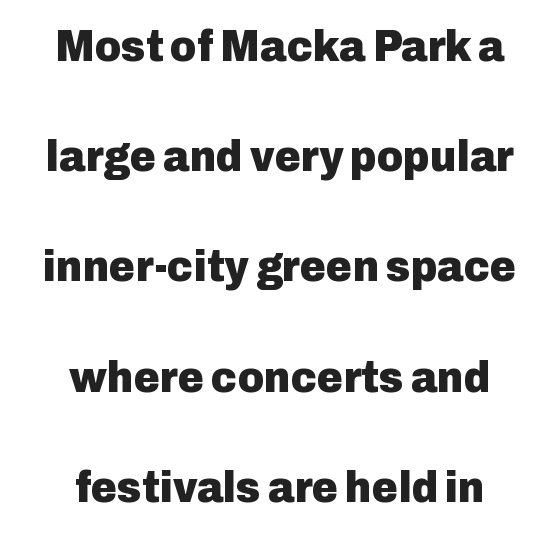
The image shows 45 px heavy sans-serif type, upright; set centered, loose line spacing (2.45x), normal letter spacing, not underlined; low stroke contrast and a medium x-height.
